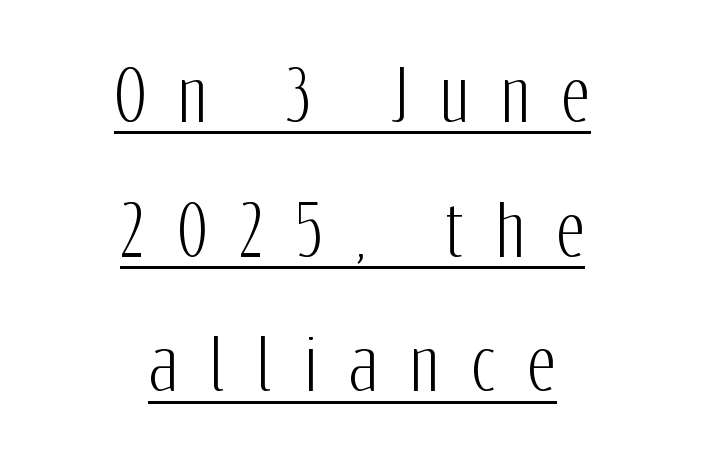
Underline: present. A great deal of white space separates one row of letters from the next. Check where the strokes stop: nothing finishes them off — pure sans. Tracking value appears strongly positive — letters spread wide.
